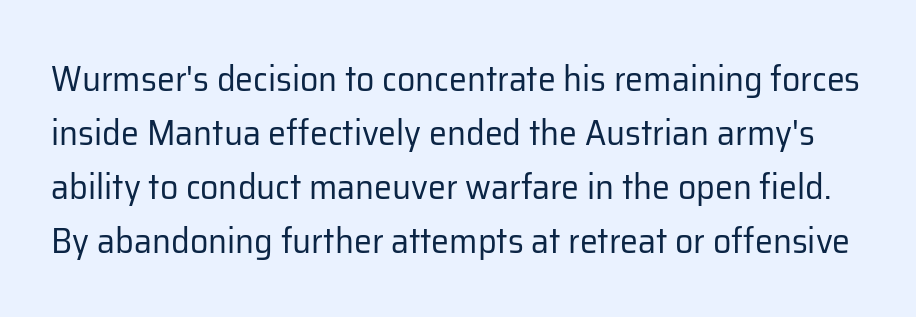
The image shows 36 px regular-weight sans-serif type, upright; set normal line spacing (1.5x), normal letter spacing, not underlined; low stroke contrast and a medium x-height.
